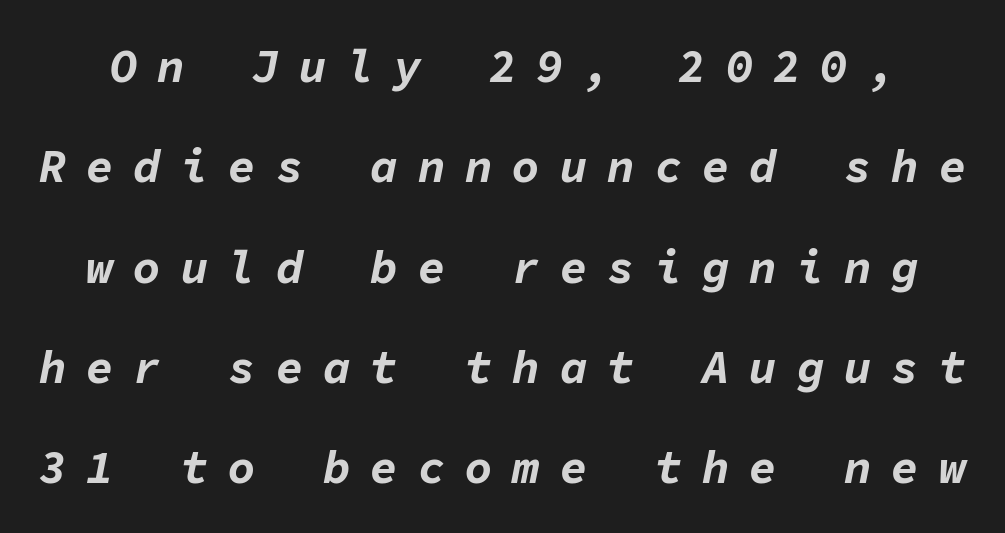
Q: Is the text bold? A: Yes.
Q: Is the text italic (slanted)? A: Yes, it leans right by about 11 degrees.
Q: Is the text underlined? A: No.
Q: Is the spacing between letters normal or unusually wide? A: Unusually wide.
Q: Is the spacing between lines tight, normal or loose? A: Loose.
Q: Width (condensed, normal, or wide)? A: Normal.
Q: Stroke contrast? A: Low.
Q: x-height? A: Medium.
Q: Monospaced? A: Yes.
